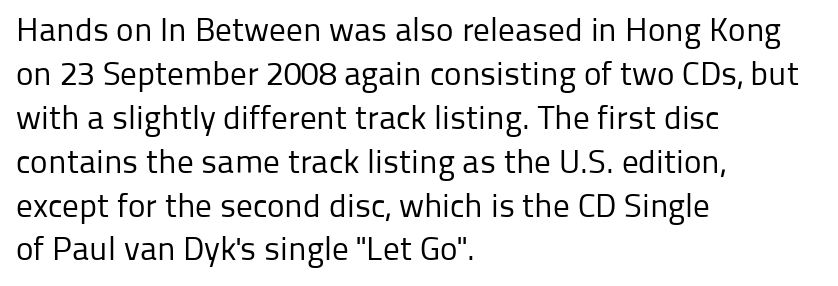
The image shows 33 px regular-weight sans-serif type, upright; set left-aligned, normal line spacing (1.33x), normal letter spacing, not underlined; low stroke contrast and a medium x-height.
